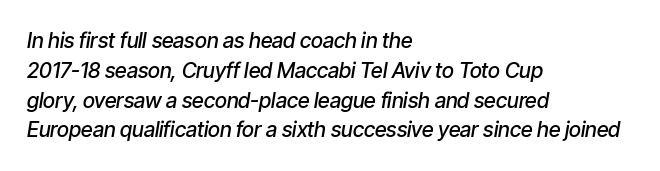
The image shows 21 px text type, italic (leaning right); set left-aligned, normal line spacing (1.42x), normal letter spacing, not underlined.
